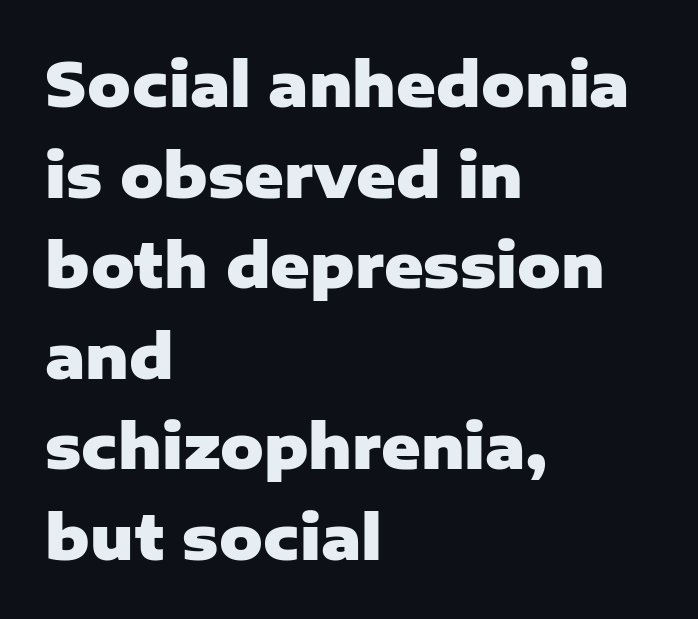
{"serif": "no", "italic": "no", "bold": "yes", "weight": "heavy", "width": "normal", "stroke_contrast": "low", "x_height": "medium", "monospaced": "no", "underline": "no", "align": "left", "line_spacing": "normal", "line_spacing_ratio": 1.51, "letter_spacing": "normal", "letter_spacing_em": 0.0, "glyph_px": 60}
